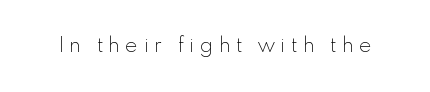
Q: Is the text bold? A: No.
Q: Is the text italic (slanted)? A: No, it is upright.
Q: Is the text underlined? A: No.
Q: Is the spacing between letters normal or unusually wide? A: Unusually wide.
